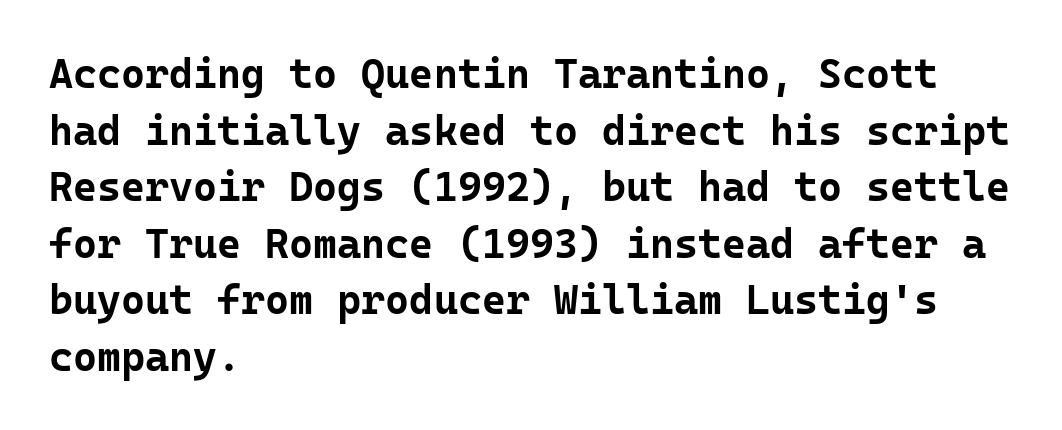
The zone under the glyphs is completely vacant. Is the letter spacing exaggerated? No — it looks like the ordinary default. This sample has the even, mechanical cadence of fixed-width lettering. The characters display no serif detailing; their extremities are plain.
